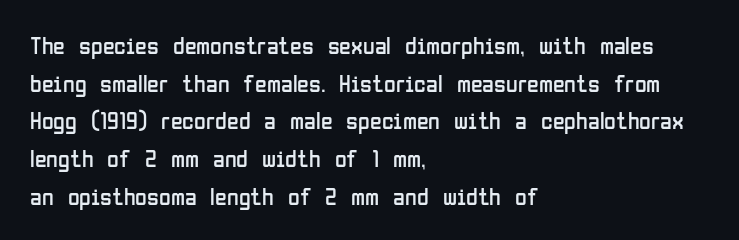
Q: Is the text bold? A: No.
Q: Is the text italic (slanted)? A: No, it is upright.
Q: Is the text underlined? A: No.
Q: How is the paragraph aligned? A: Left-aligned.
Q: Is the spacing between letters normal or unusually wide? A: Normal.
Q: Is the spacing between lines tight, normal or loose? A: Normal.
